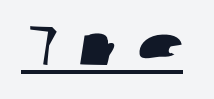
Font category for this specimen: sans-serif. Has an underline been added? It has. The rendering uses natural spacing where letterforms have individual widths.
